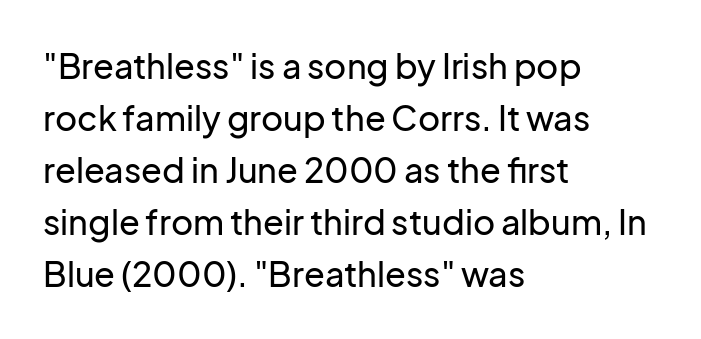
{"serif": "no", "italic": "no", "width": "normal", "stroke_contrast": "low", "x_height": "medium", "monospaced": "no", "underline": "no", "align": "left", "line_spacing": "normal", "line_spacing_ratio": 1.53, "letter_spacing": "normal", "letter_spacing_em": 0.0, "glyph_px": 34}
